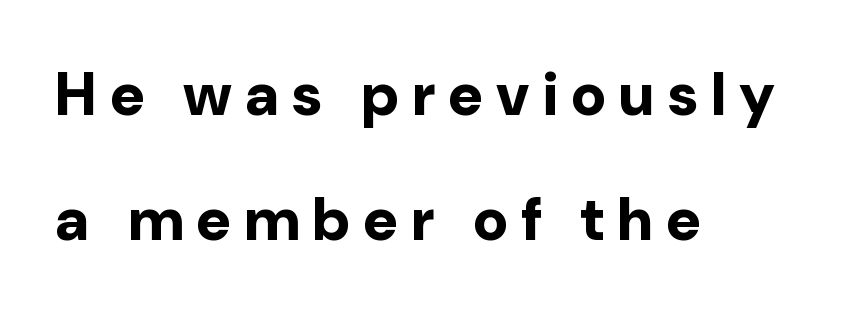
The image shows 60 px bold sans-serif type, upright; set left-aligned, loose line spacing (2.08x), unusually wide letter spacing (+0.22 em), not underlined; low stroke contrast and a medium x-height.
